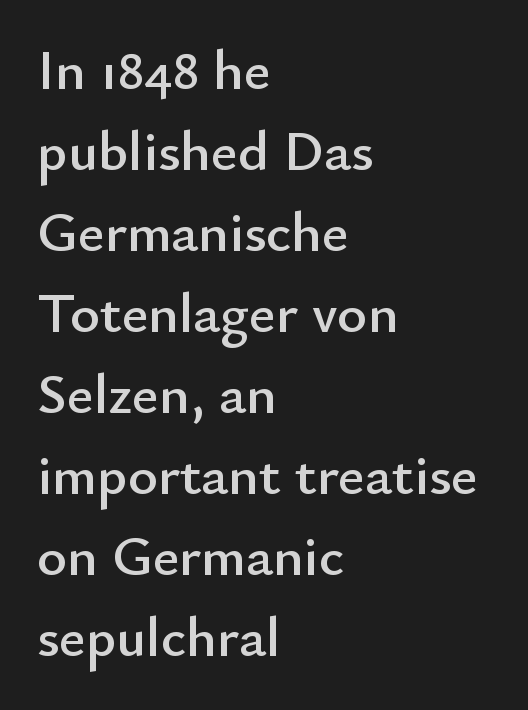
{"serif": "no", "italic": "no", "width": "normal", "stroke_contrast": "low", "x_height": "small", "monospaced": "no", "underline": "no", "align": "left", "line_spacing": "normal", "line_spacing_ratio": 1.42, "letter_spacing": "normal", "letter_spacing_em": 0.0, "glyph_px": 57}
